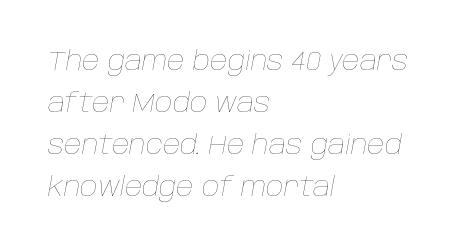
The image shows 27 px text type, italic (leaning right); set left-aligned, normal line spacing (1.56x), normal letter spacing, not underlined.
